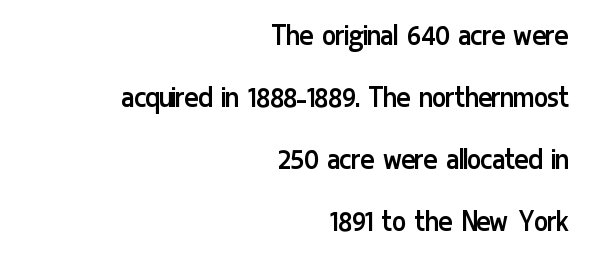
The image shows 33 px regular-weight, condensed sans-serif type, upright; set right-aligned, line spacing 1.88x, normal letter spacing, not underlined; low stroke contrast and a medium x-height.
